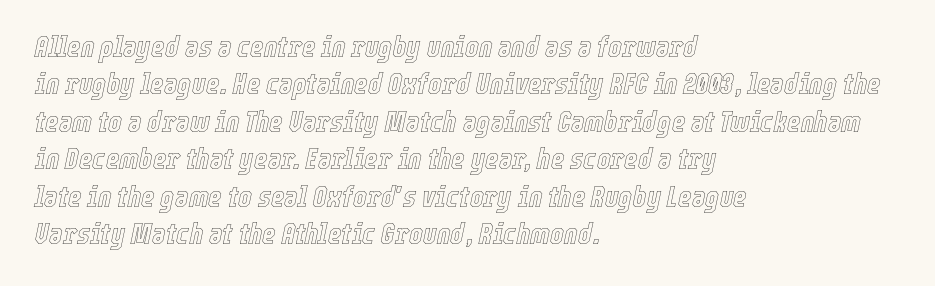
The image shows 29 px condensed type, italic (leaning right); set left-aligned, normal line spacing (1.29x), normal letter spacing, not underlined; a medium x-height.
